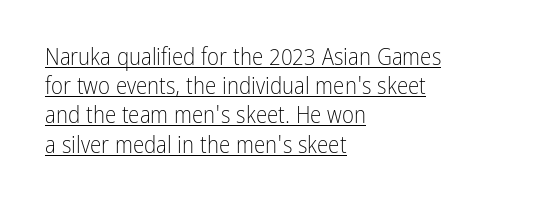
Q: Is the text bold? A: No.
Q: Is the text italic (slanted)? A: No, it is upright.
Q: Is the text underlined? A: Yes.
Q: How is the paragraph aligned? A: Left-aligned.
Q: Is the spacing between letters normal or unusually wide? A: Normal.
Q: Is the spacing between lines tight, normal or loose? A: Normal.
